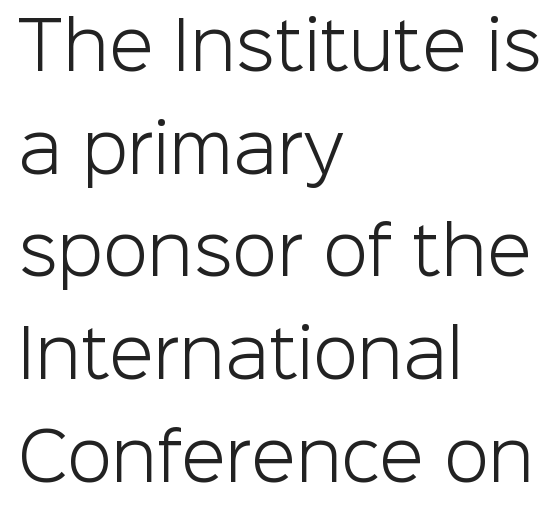
Q: Is the text bold? A: No.
Q: Is the text italic (slanted)? A: No, it is upright.
Q: Is the typeface a serif or a sans-serif typeface? A: Sans-serif.
Q: Is the text underlined? A: No.
Q: How is the paragraph aligned? A: Left-aligned.
Q: Is the spacing between letters normal or unusually wide? A: Normal.
Q: Is the spacing between lines tight, normal or loose? A: Normal.
Q: Width (condensed, normal, or wide)? A: Normal.
Q: Stroke contrast? A: Low.
Q: x-height? A: Medium.
Q: Monospaced? A: No.
